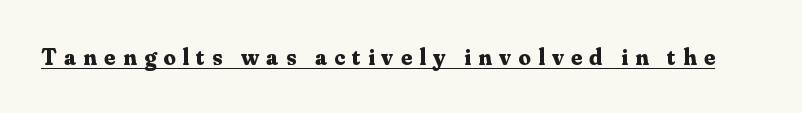
Weight: bold. Compared with undecorated copy, this sample adds a rule below the words. A roman cut, with each character standing at attention. The type is letterspaced generously, with wide tracking.
